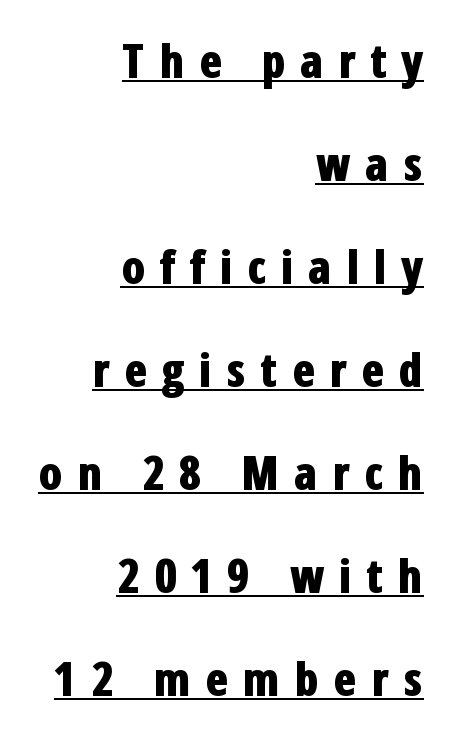
The image shows 47 px bold, condensed sans-serif type, upright; set right-aligned, loose line spacing (2.19x), unusually wide letter spacing (+0.3 em), underlined; low stroke contrast and a medium x-height.
